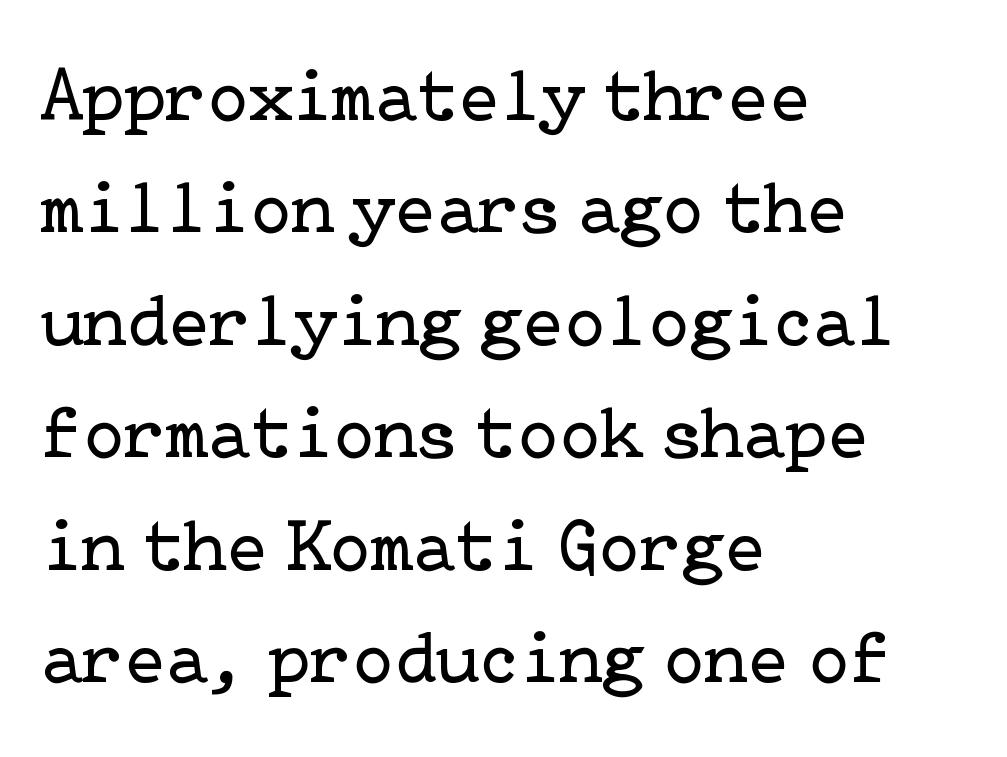
{"serif": "yes", "italic": "no", "bold": "no", "weight": "regular", "width": "normal", "stroke_contrast": "low", "x_height": "medium", "underline": "no", "align": "left", "line_spacing": "normal", "line_spacing_ratio": 1.5, "letter_spacing": "normal", "letter_spacing_em": 0.0, "glyph_px": 75}
